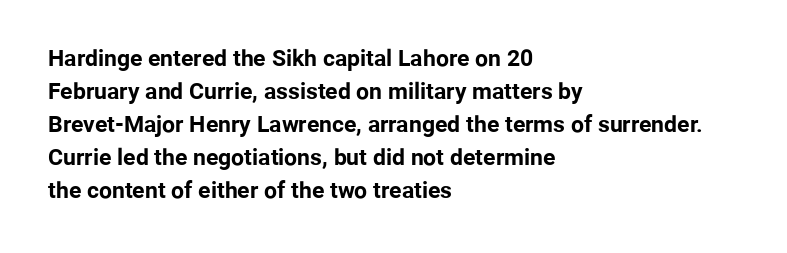
{"italic": "no", "bold": "yes", "underline": "no", "align": "left", "line_spacing": "normal", "line_spacing_ratio": 1.44, "letter_spacing": "normal", "letter_spacing_em": 0.0, "glyph_px": 23}
